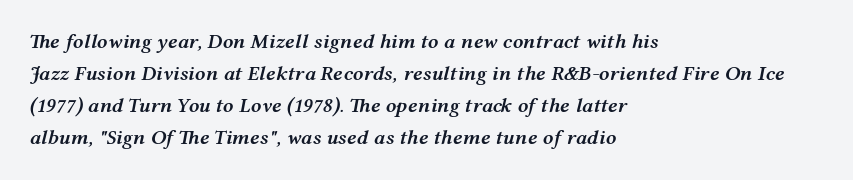
Q: Is the text bold? A: Semi-bold.
Q: Is the text italic (slanted)? A: Yes, it leans right by about 12 degrees.
Q: Is the text underlined? A: No.
Q: How is the paragraph aligned? A: Left-aligned.
Q: Is the spacing between letters normal or unusually wide? A: Normal.
Q: Is the spacing between lines tight, normal or loose? A: Normal.
